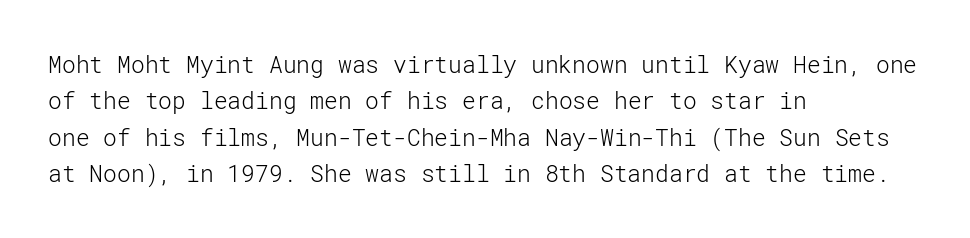
The image shows 23 px text type, upright; set left-aligned, normal line spacing (1.58x), normal letter spacing, not underlined.
